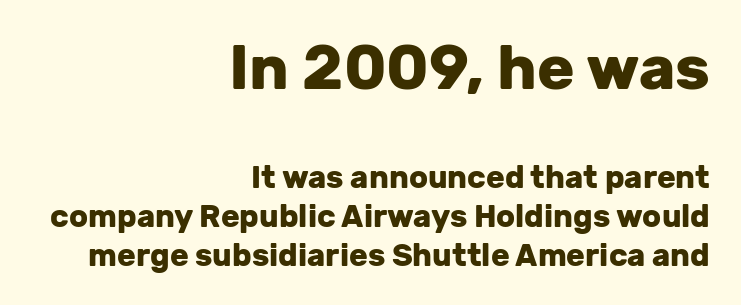
{"serif": "no", "italic": "no", "bold": "yes", "weight": "heavy", "width": "normal", "stroke_contrast": "low", "x_height": "medium", "monospaced": "no", "underline": "no", "align": "right", "line_spacing": "normal", "line_spacing_ratio": 1.26, "letter_spacing": "normal", "letter_spacing_em": 0.0, "larger_block": "first", "size_ratio": 2.0, "glyph_px": 62}
